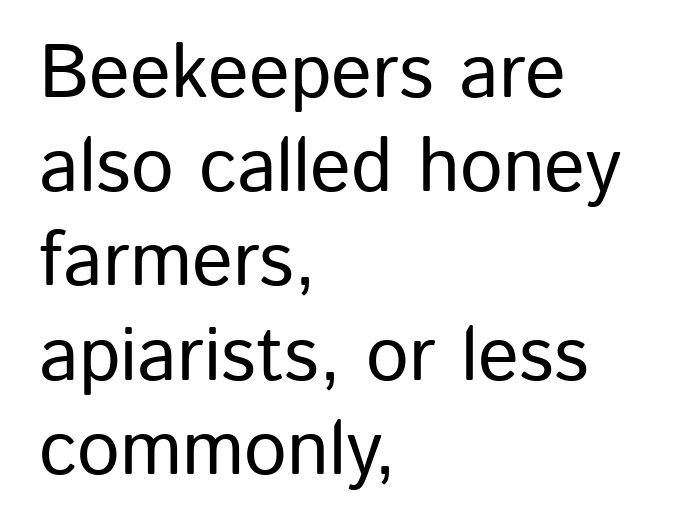
The image shows 76 px sans-serif type, upright; set left-aligned, line spacing 1.24x, normal letter spacing, not underlined; low stroke contrast and a medium x-height.
